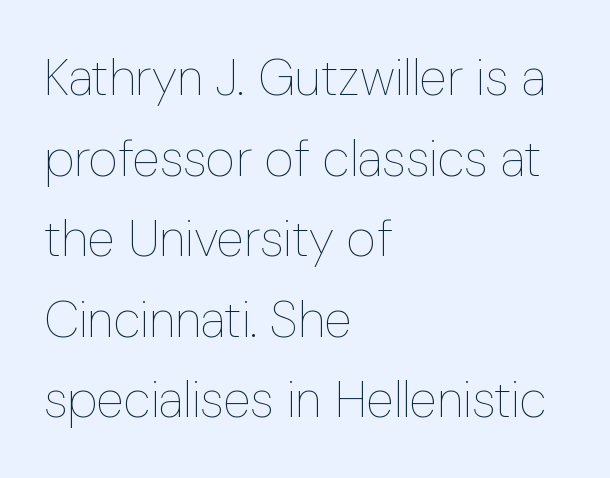
{"italic": "no", "bold": "no", "weight": "thin", "width": "condensed", "stroke_contrast": "low", "x_height": "medium", "monospaced": "no", "underline": "no", "align": "left", "line_spacing": "normal", "line_spacing_ratio": 1.58, "letter_spacing": "normal", "letter_spacing_em": 0.0, "glyph_px": 51}
